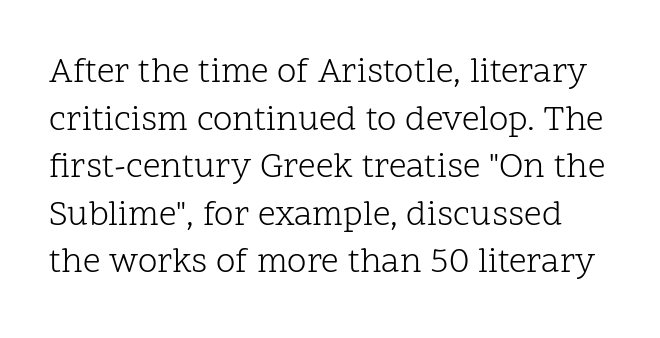
Q: Is the text bold? A: No.
Q: Is the text italic (slanted)? A: No, it is upright.
Q: Is the typeface a serif or a sans-serif typeface? A: Serif.
Q: Is the text underlined? A: No.
Q: Is the spacing between letters normal or unusually wide? A: Normal.
Q: Is the spacing between lines tight, normal or loose? A: Normal.
Q: Width (condensed, normal, or wide)? A: Normal.
Q: Stroke contrast? A: Low.
Q: x-height? A: Medium.
Q: Monospaced? A: No.
